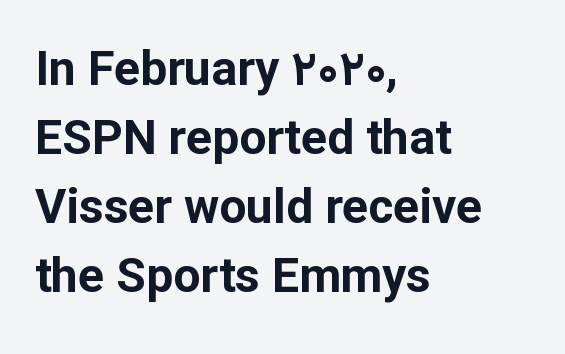
These lines were composed using upright roman letters. The rendering uses a moderate line-height, typical for paragraphs. The paragraph has a hard left edge and a soft right edge. Is the letter spacing exaggerated? No — it looks like the ordinary default. The sample has been set heavy, in full bold. Plain, unruled lines of type.
